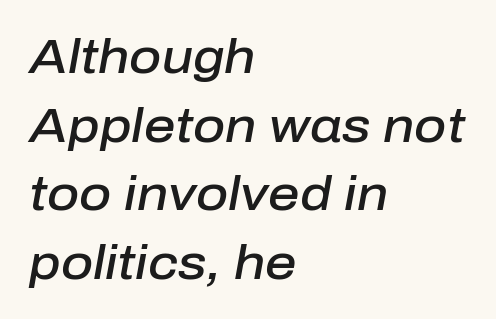
The image shows 49 px semibold type, italic (leaning right); set left-aligned, normal line spacing (1.4x), normal letter spacing, not underlined; low stroke contrast and a medium x-height.
